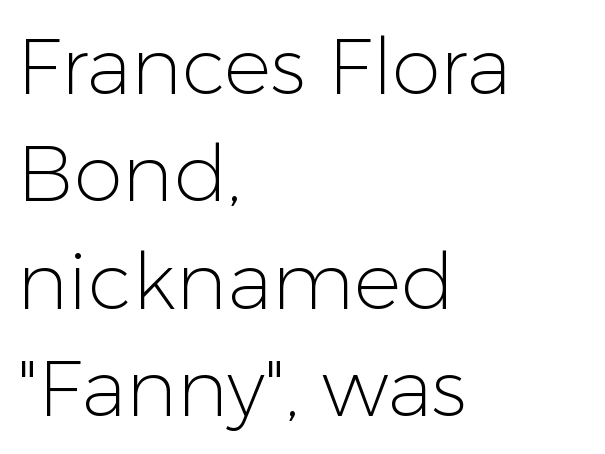
Q: Is the text bold? A: No.
Q: Is the text italic (slanted)? A: No, it is upright.
Q: Is the typeface a serif or a sans-serif typeface? A: Sans-serif.
Q: Is the text underlined? A: No.
Q: How is the paragraph aligned? A: Left-aligned.
Q: Is the spacing between letters normal or unusually wide? A: Normal.
Q: Is the spacing between lines tight, normal or loose? A: Normal.
Q: Width (condensed, normal, or wide)? A: Normal.
Q: Stroke contrast? A: Low.
Q: x-height? A: Medium.
Q: Monospaced? A: No.
